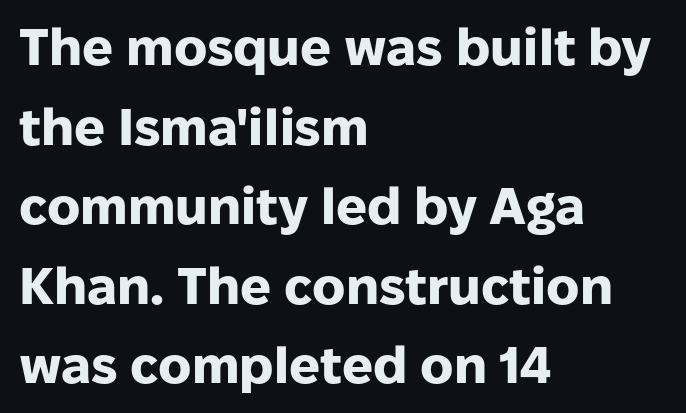
Reading down the block, your eye returns to a fixed left position each line. The passage shown stacks its lines at a standard gap. The face used here is proportionally spaced, like ordinary book or web type. Serif or sans? Sans — the stroke terminals are bare.
